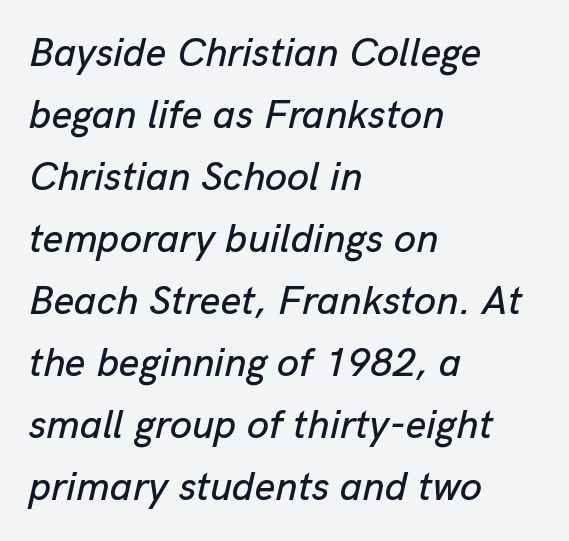
The image shows 40 px text type, italic (leaning right); set left-aligned, normal line spacing (1.55x), normal letter spacing, not underlined; low stroke contrast and a medium x-height.
